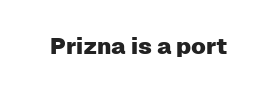
Q: Is the text italic (slanted)? A: No, it is upright.
Q: Is the text underlined? A: No.
Q: Is the spacing between letters normal or unusually wide? A: Normal.
